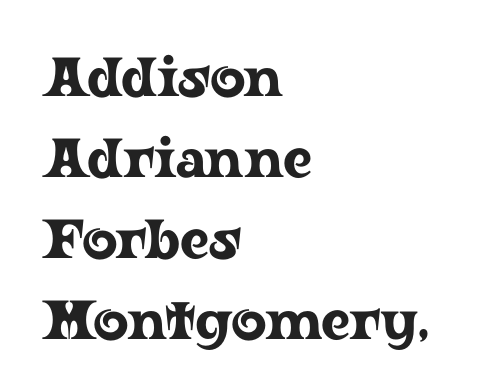
The image shows 55 px wide serif type, upright; set left-aligned, normal line spacing (1.47x), normal letter spacing, not underlined; low stroke contrast and a medium x-height.
